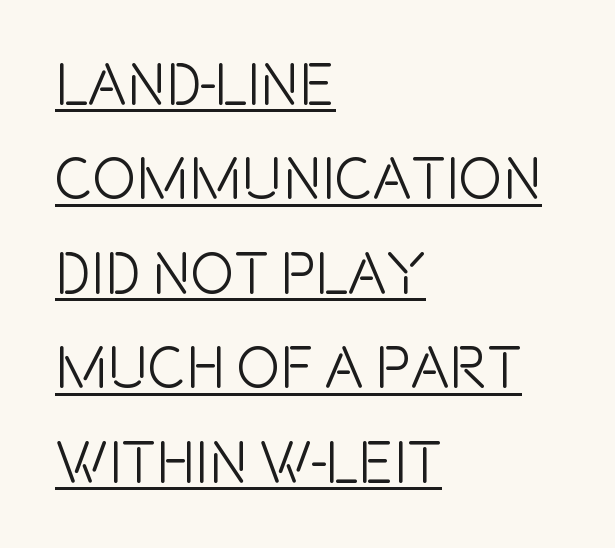
{"serif": "no", "italic": "no", "width": "condensed", "x_height": "large", "monospaced": "no", "underline": "yes", "align": "left", "line_spacing": "normal", "line_spacing_ratio": 1.6, "letter_spacing": "normal", "letter_spacing_em": 0.0, "glyph_px": 59}
